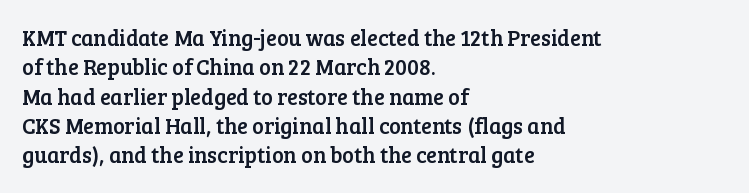
Q: Is the text italic (slanted)? A: No, it is upright.
Q: Is the text underlined? A: No.
Q: How is the paragraph aligned? A: Left-aligned.
Q: Is the spacing between letters normal or unusually wide? A: Normal.
Q: Is the spacing between lines tight, normal or loose? A: Normal.
